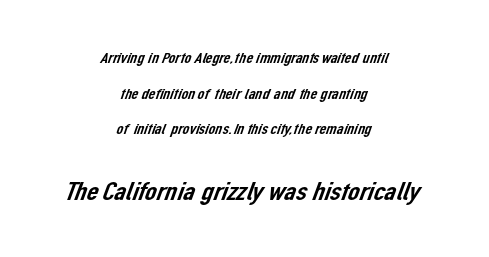
{"underline": "no", "align": "center", "line_spacing": "loose", "line_spacing_ratio": 2.38, "letter_spacing": "normal", "letter_spacing_em": 0.0, "larger_block": "second", "size_ratio": 1.73, "glyph_px": 26}
